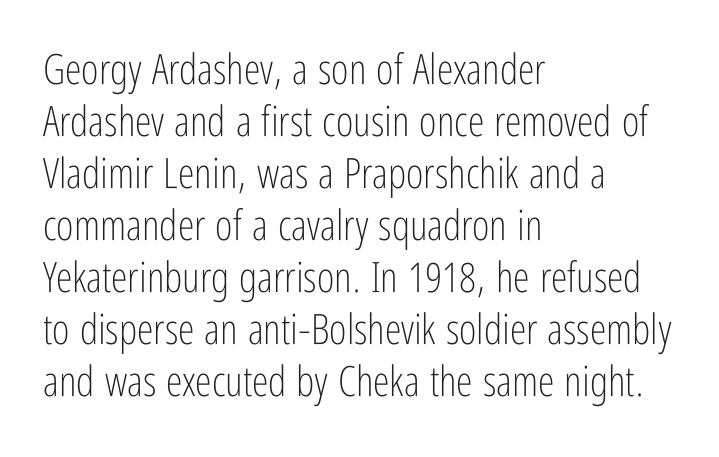
Just letters on the line, the space beneath them empty. Nobody touched the tracking dial on this one. Compared with a typical body face, this is equally light or lighter still. The lines are quadded left.
